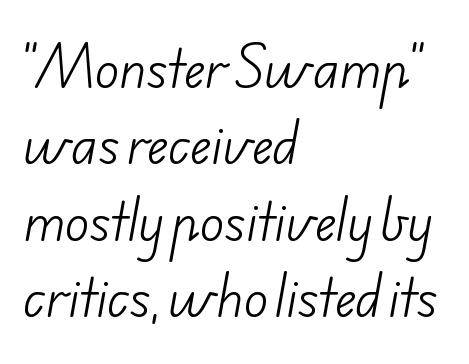
The glyphs are unaccompanied by any horizontal stroke below them. The letterforms sit at book weight or below. These lines stack with their left ends in a neat column. Caption: standard tracking, unaltered. Baseline-to-baseline distance is the conventional proportion of letter height.
